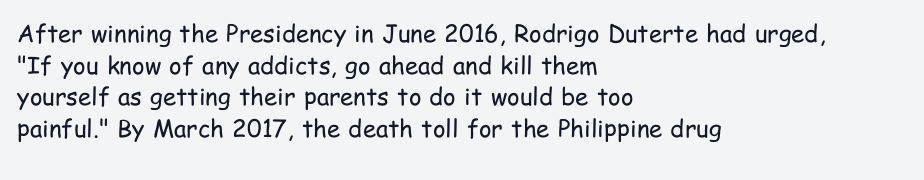
The image shows 24 px text type, upright; set left-aligned, normal line spacing (1.32x), normal letter spacing, not underlined.
